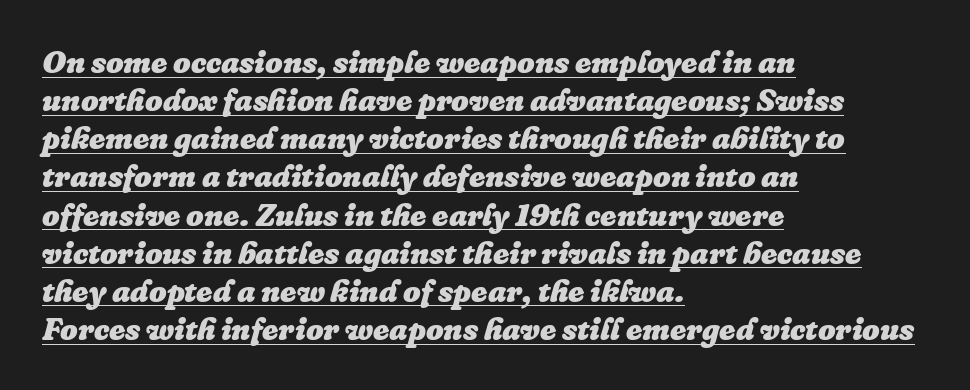
Q: Is the text bold? A: Yes.
Q: Is the text italic (slanted)? A: Yes, it leans right by about 16 degrees.
Q: Is the text underlined? A: Yes.
Q: How is the paragraph aligned? A: Left-aligned.
Q: Is the spacing between letters normal or unusually wide? A: Normal.
Q: Width (condensed, normal, or wide)? A: Normal.
Q: Stroke contrast? A: Low.
Q: x-height? A: Medium.
Q: Monospaced? A: No.
